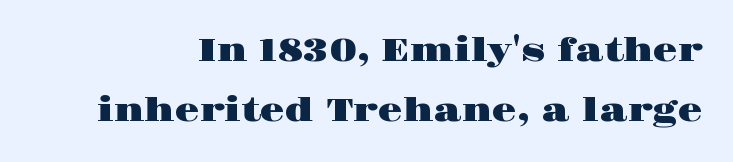
Q: Is the text italic (slanted)? A: No, it is upright.
Q: Is the typeface a serif or a sans-serif typeface? A: Serif.
Q: Is the text underlined? A: No.
Q: Is the spacing between letters normal or unusually wide? A: Normal.
Q: Width (condensed, normal, or wide)? A: Wide.
Q: Stroke contrast? A: High.
Q: x-height? A: Large.
Q: Monospaced? A: No.
